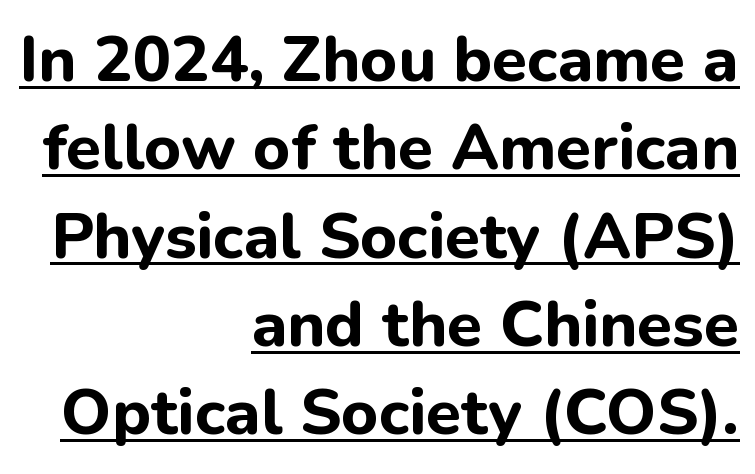
{"serif": "no", "italic": "no", "bold": "yes", "weight": "bold", "width": "normal", "stroke_contrast": "low", "x_height": "medium", "monospaced": "no", "underline": "yes", "align": "right", "line_spacing": "normal", "line_spacing_ratio": 1.38, "letter_spacing": "normal", "letter_spacing_em": 0.0, "glyph_px": 64}
